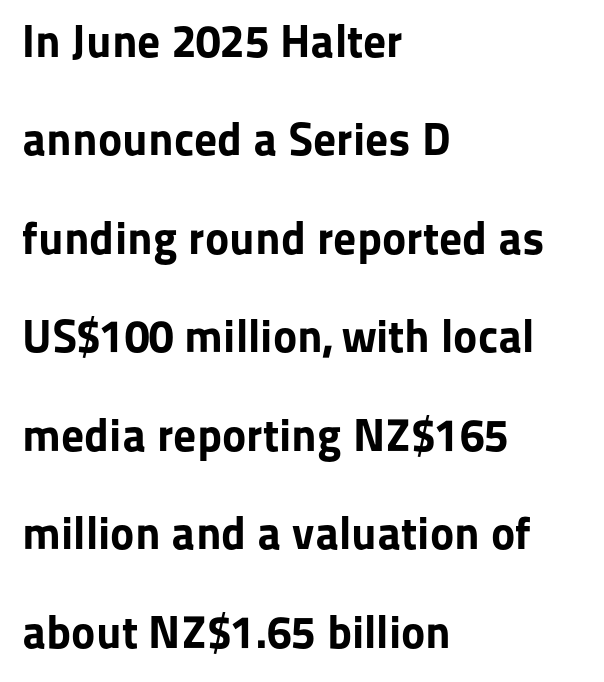
{"serif": "no", "italic": "no", "bold": "yes", "weight": "bold", "width": "normal", "stroke_contrast": "low", "x_height": "medium", "monospaced": "no", "underline": "no", "align": "left", "line_spacing": "loose", "line_spacing_ratio": 2.14, "letter_spacing": "normal", "letter_spacing_em": 0.0, "glyph_px": 46}
